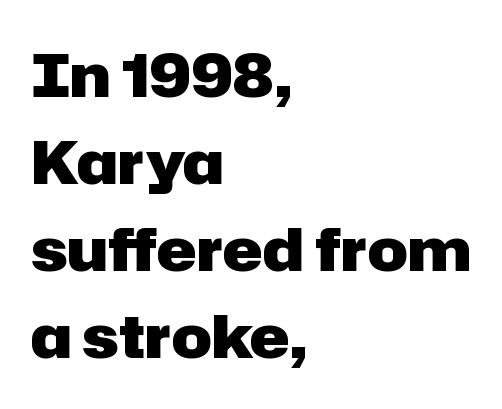
Q: Is the text bold? A: Yes.
Q: Is the text italic (slanted)? A: No, it is upright.
Q: Is the typeface a serif or a sans-serif typeface? A: Sans-serif.
Q: Is the text underlined? A: No.
Q: How is the paragraph aligned? A: Left-aligned.
Q: Is the spacing between letters normal or unusually wide? A: Normal.
Q: Is the spacing between lines tight, normal or loose? A: Normal.
Q: Width (condensed, normal, or wide)? A: Normal.
Q: Stroke contrast? A: Low.
Q: x-height? A: Medium.
Q: Monospaced? A: No.
